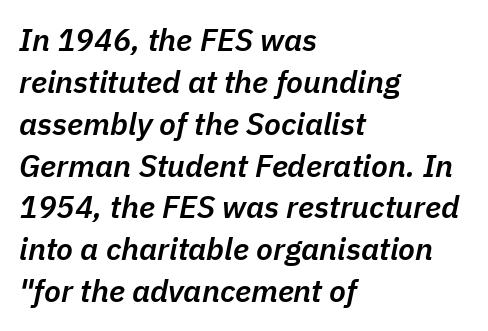
Compared with an ordinary text face, these strokes are moderately heavier — a semibold. The lettering tilts uniformly, giving the passage an italic look. The rendering uses natural spacing where letterforms have individual widths. In CSS terms this would be text-align: left. Leading matches the norm, producing a regular column.
